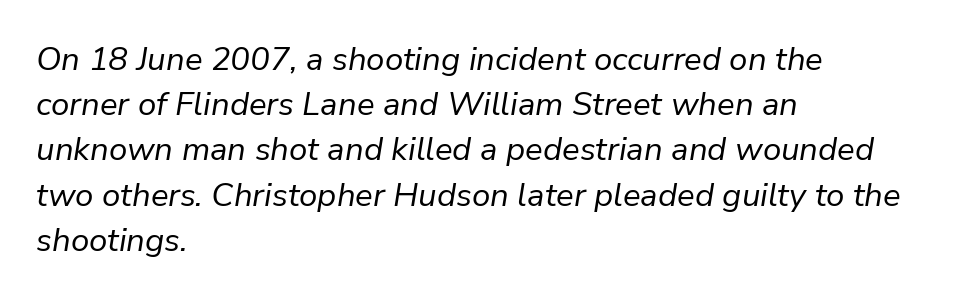
The image shows 33 px regular-weight type, italic (leaning right); set left-aligned, normal line spacing (1.37x), normal letter spacing, not underlined; low stroke contrast and a medium x-height.
